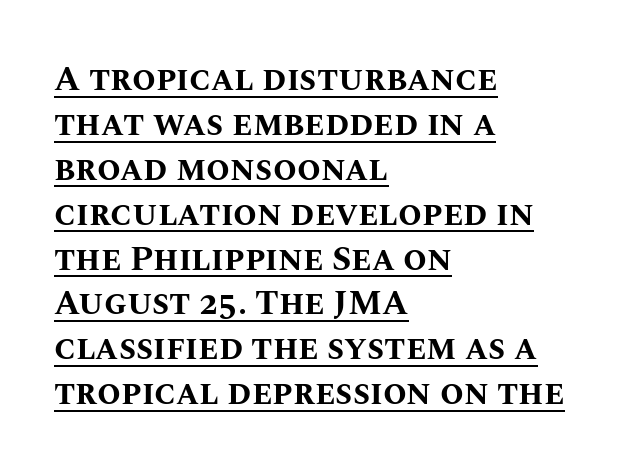
Q: Is the text bold? A: Yes.
Q: Is the text italic (slanted)? A: No, it is upright.
Q: Is the text underlined? A: Yes.
Q: How is the paragraph aligned? A: Left-aligned.
Q: Is the spacing between letters normal or unusually wide? A: Normal.
Q: Is the spacing between lines tight, normal or loose? A: Normal.
Q: Width (condensed, normal, or wide)? A: Normal.
Q: Stroke contrast? A: Medium.
Q: x-height? A: Large.
Q: Monospaced? A: No.
